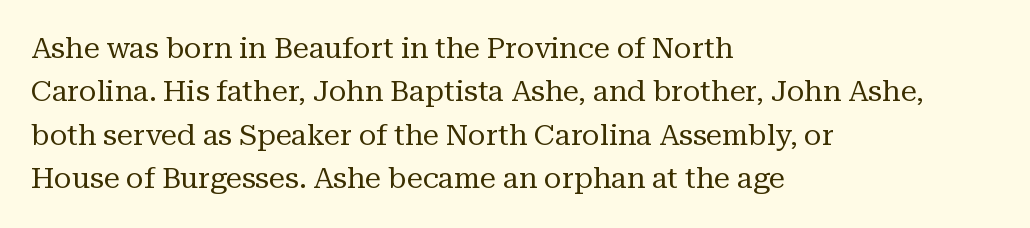
{"serif": "yes", "italic": "no", "bold": "no", "weight": "regular", "width": "normal", "stroke_contrast": "medium", "x_height": "medium", "monospaced": "no", "underline": "no", "align": "left", "line_spacing": "normal", "line_spacing_ratio": 1.5, "letter_spacing": "normal", "letter_spacing_em": 0.0, "glyph_px": 29}
